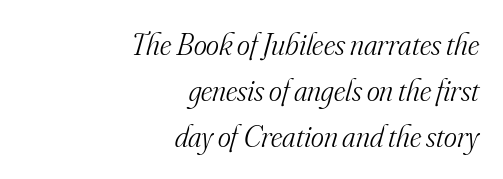
{"serif": "yes", "italic": "yes", "lean": "right", "slant_degrees": 16, "bold": "no", "weight": "light", "width": "normal", "stroke_contrast": "medium", "x_height": "small", "monospaced": "no", "underline": "no", "align": "right", "line_spacing": "normal", "line_spacing_ratio": 1.48, "letter_spacing": "normal", "letter_spacing_em": 0.0, "glyph_px": 31}
